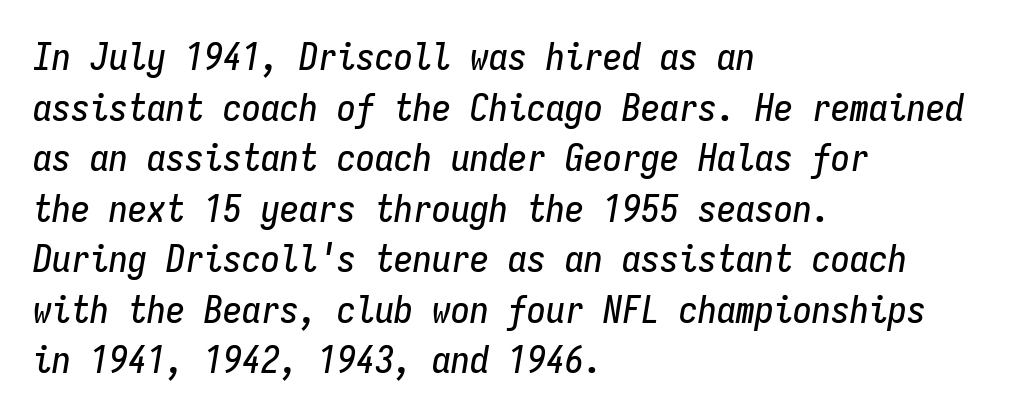
{"italic": "yes", "lean": "right", "slant_degrees": 9, "width": "condensed", "stroke_contrast": "low", "x_height": "medium", "monospaced": "yes", "underline": "no", "align": "left", "line_spacing": "normal", "line_spacing_ratio": 1.33, "letter_spacing": "normal", "letter_spacing_em": 0.0, "glyph_px": 38}
